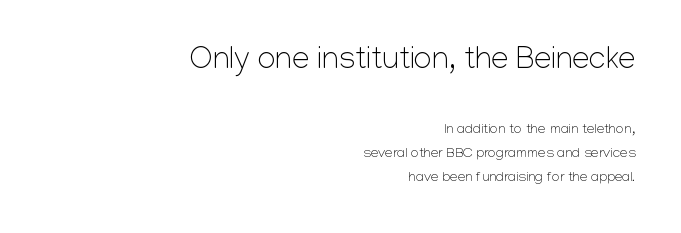
{"serif": "no", "italic": "no", "bold": "no", "weight": "light", "width": "normal", "stroke_contrast": "low", "x_height": "medium", "monospaced": "no", "underline": "no", "align": "right", "line_spacing": "normal", "line_spacing_ratio": 1.69, "letter_spacing": "normal", "letter_spacing_em": 0.0, "larger_block": "first", "size_ratio": 2.21, "glyph_px": 31}
